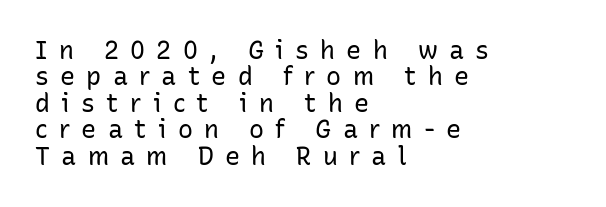
The image shows 25 px text type, upright; set left-aligned, tight line spacing (1.06x), unusually wide letter spacing (+0.45 em), not underlined.
